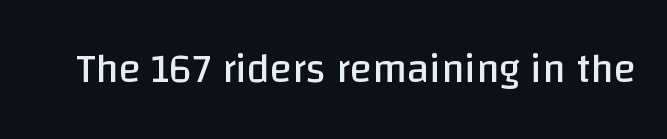
Q: Is the text bold? A: No.
Q: Is the text italic (slanted)? A: No, it is upright.
Q: Is the typeface a serif or a sans-serif typeface? A: Sans-serif.
Q: Is the text underlined? A: No.
Q: Is the spacing between letters normal or unusually wide? A: Normal.
Q: Width (condensed, normal, or wide)? A: Normal.
Q: Stroke contrast? A: Low.
Q: x-height? A: Large.
Q: Monospaced? A: No.
